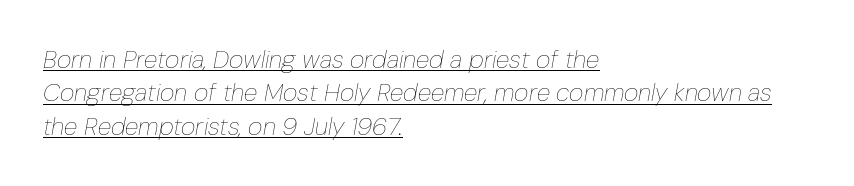
Q: Is the text bold? A: No.
Q: Is the text italic (slanted)? A: Yes, it leans right by about 10 degrees.
Q: Is the text underlined? A: Yes.
Q: How is the paragraph aligned? A: Left-aligned.
Q: Is the spacing between letters normal or unusually wide? A: Normal.
Q: Is the spacing between lines tight, normal or loose? A: Normal.
